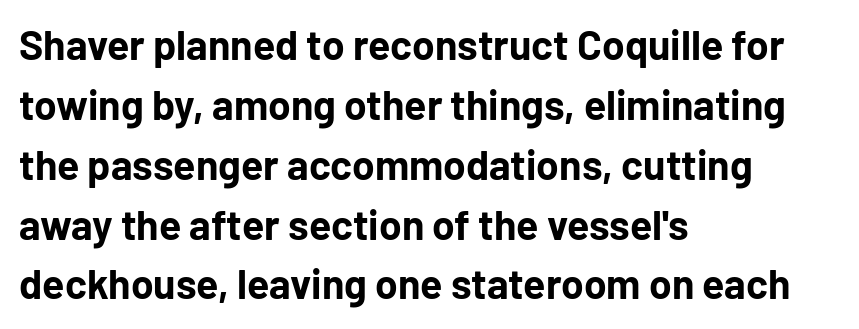
The line texture is even and compact thanks to regular tracking. Any mark beneath the type? The region is blank. The letters stand upright; this is a roman face. The passage shown stacks its lines at a standard gap.
